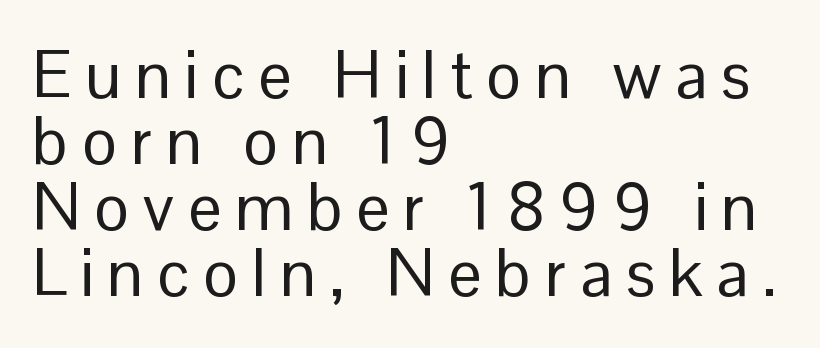
{"serif": "no", "italic": "no", "bold": "no", "weight": "regular", "width": "normal", "stroke_contrast": "low", "x_height": "medium", "monospaced": "no", "underline": "no", "align": "left", "line_spacing": "tight", "line_spacing_ratio": 1.0, "letter_spacing": "wide", "letter_spacing_em": 0.21, "glyph_px": 66}
